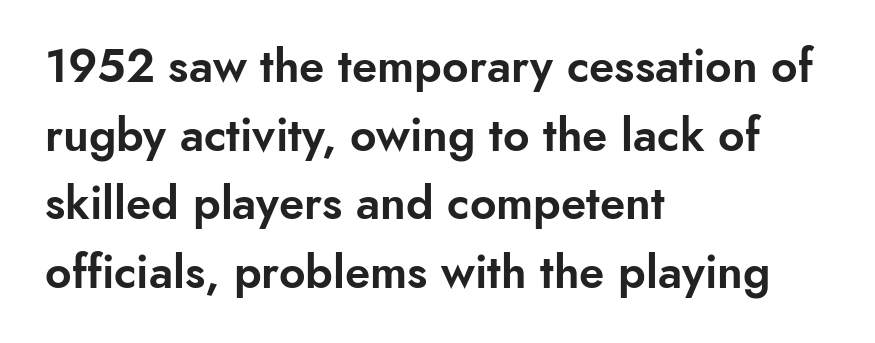
The image shows 46 px sans-serif type, upright; set left-aligned, normal line spacing (1.49x), normal letter spacing, not underlined; low stroke contrast and a small x-height.
